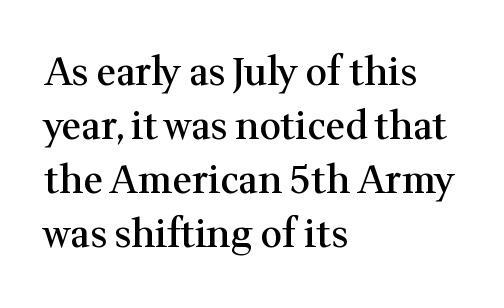
These lines are rendered in a variable-pitch font. Vertical strokes here are truly vertical. Does the leading feel generous? No, just average. Which margin do the lines hug? The left one — the right edge is uneven. Small tapered or slab feet sit at the stroke ends, so this counts as serif.
